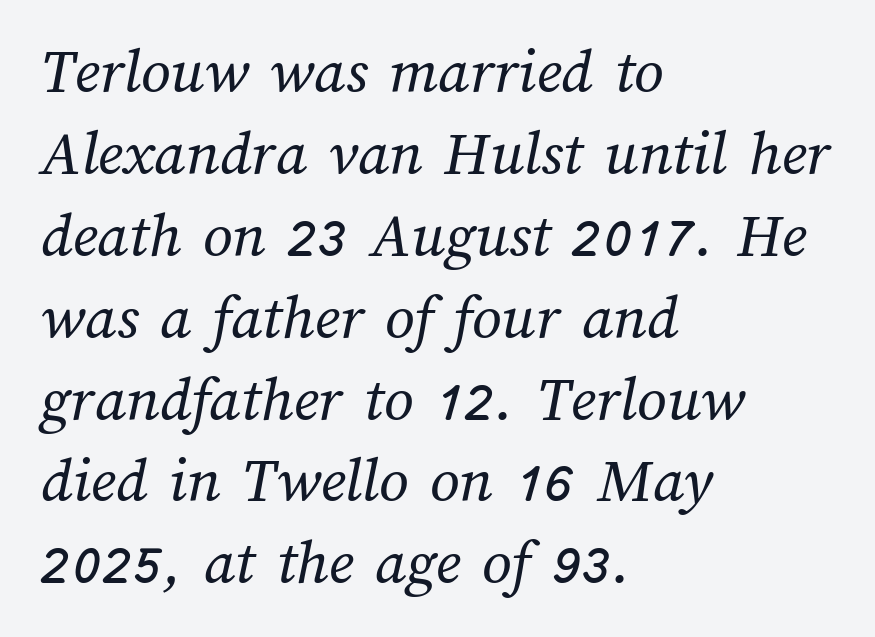
The rendering uses natural spacing where letterforms have individual widths. A clean baseline with only descenders dipping below it. A student would call this left alignment; a typographer would say flush left, rag right. The cut favours lightness, reaching ordinary text weight at its darkest. Between one letter and the next there's only the usual sliver of space. Is there much room between lines? A standard amount, neither cramped nor airy.
